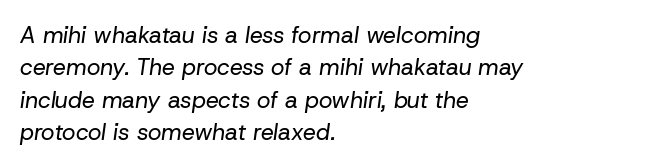
Stems and bowls with no extra thickness — not bold. Descenders hang freely into open space. Standard letterfit; no display-style spreading of the glyphs. Characters are canted at an angle relative to the baseline's perpendicular.
